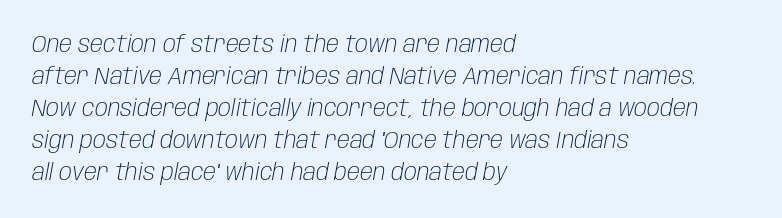
If you measured baseline to baseline, you'd find a middling distance. Alignment: flush left. Designer's note — italics engaged. Each row of text sits above clean, open space. Letters have the restrained weight of plain body copy at most. These lines keep a tight, regular rhythm from letter to letter.
